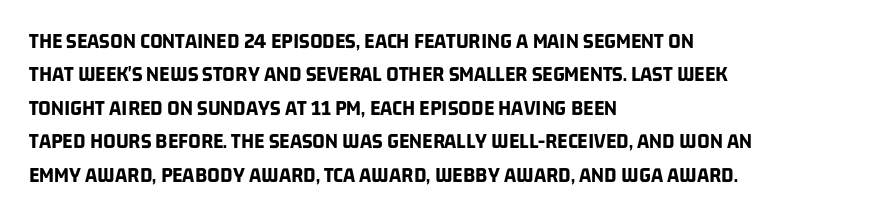
{"bold": "yes", "underline": "no", "align": "left", "line_spacing": "normal", "line_spacing_ratio": 1.52, "letter_spacing": "normal", "letter_spacing_em": 0.0, "glyph_px": 22}
